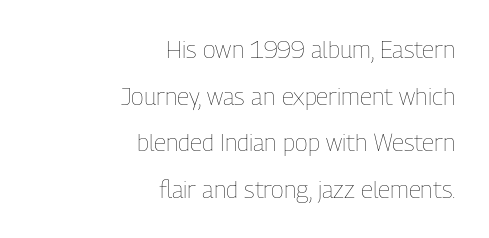
The image shows 24 px text type, upright; set right-aligned, loose line spacing (1.94x), normal letter spacing, not underlined.
